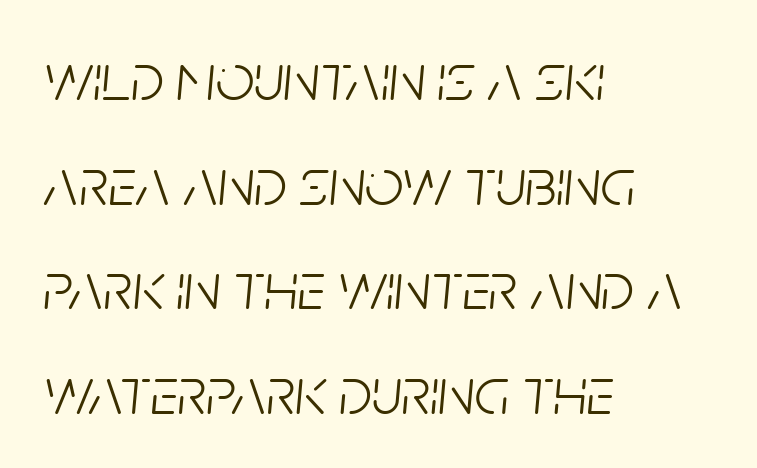
The image shows 68 px light, condensed type, italic (leaning right); set left-aligned, normal line spacing (1.54x), normal letter spacing, not underlined; low stroke contrast and a large x-height.
